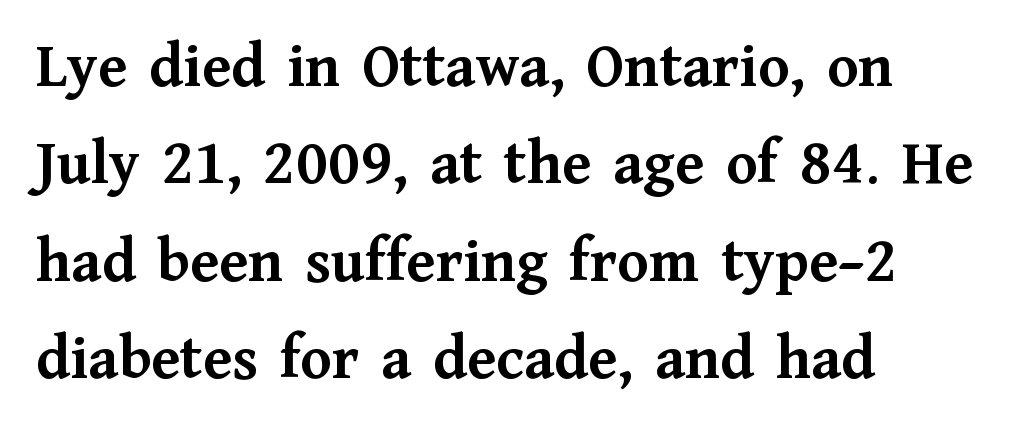
The image shows 64 px semibold serif type, upright; set left-aligned, normal line spacing (1.52x), normal letter spacing, not underlined; medium stroke contrast and a medium x-height.
